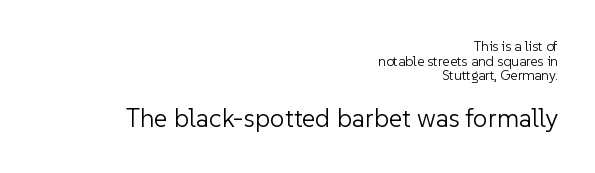
{"italic": "no", "bold": "no", "underline": "no", "align": "right", "line_spacing": "tight", "line_spacing_ratio": 1.04, "letter_spacing": "normal", "letter_spacing_em": 0.0, "larger_block": "second", "size_ratio": 1.86, "glyph_px": 26}
